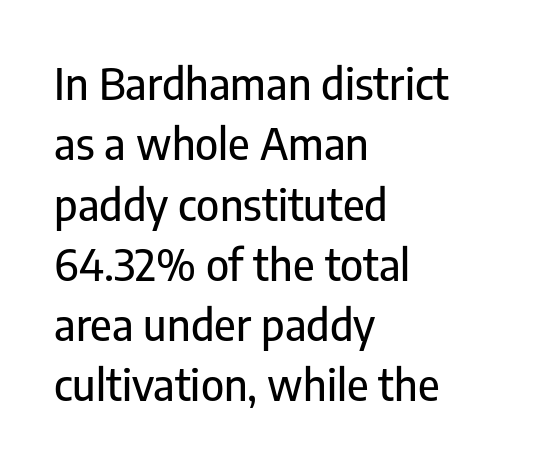
The image shows 44 px condensed sans-serif type, upright; set left-aligned, normal line spacing (1.37x), normal letter spacing, not underlined; low stroke contrast and a medium x-height.
